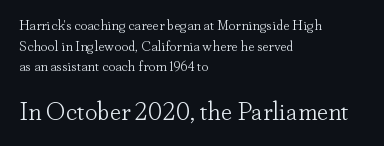
{"italic": "no", "bold": "no", "underline": "no", "align": "left", "line_spacing": "normal", "line_spacing_ratio": 1.48, "letter_spacing": "normal", "letter_spacing_em": 0.0, "larger_block": "second", "size_ratio": 1.79, "glyph_px": 25}
